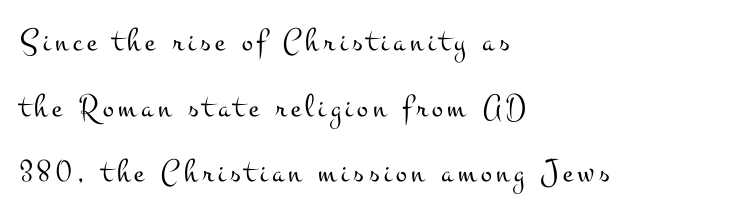
{"bold": "no", "weight": "light", "width": "wide", "stroke_contrast": "medium", "x_height": "small", "monospaced": "no", "underline": "no", "align": "left", "line_spacing": "loose", "line_spacing_ratio": 1.99, "glyph_px": 33}
